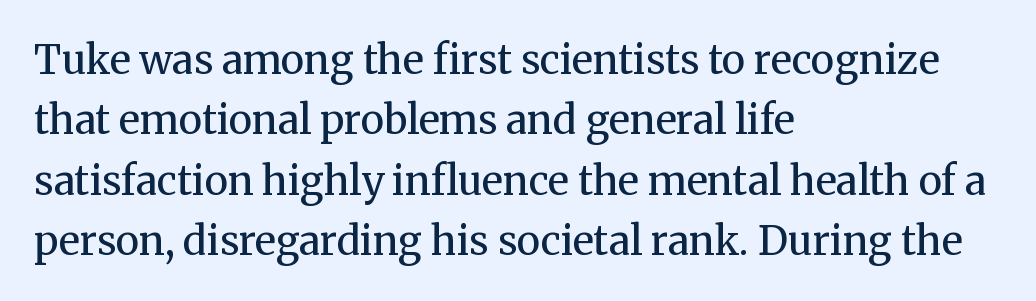
{"serif": "yes", "italic": "no", "bold": "no", "weight": "regular", "width": "normal", "stroke_contrast": "medium", "x_height": "medium", "monospaced": "no", "underline": "no", "align": "left", "line_spacing": "normal", "line_spacing_ratio": 1.51, "letter_spacing": "normal", "letter_spacing_em": 0.0, "glyph_px": 40}
